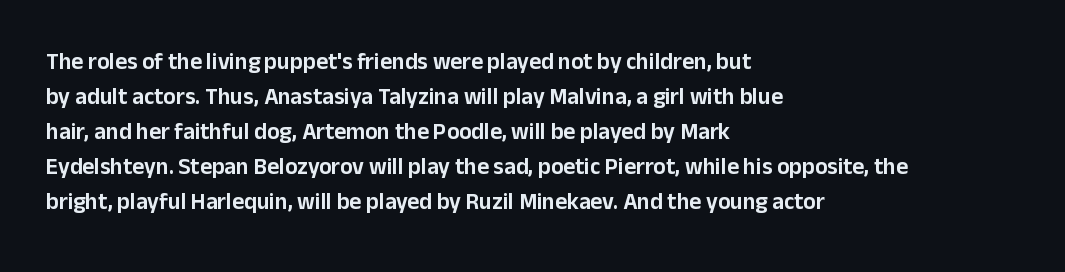
{"italic": "no", "underline": "no", "align": "left", "line_spacing": "normal", "line_spacing_ratio": 1.52, "letter_spacing": "normal", "letter_spacing_em": 0.0, "glyph_px": 23}
